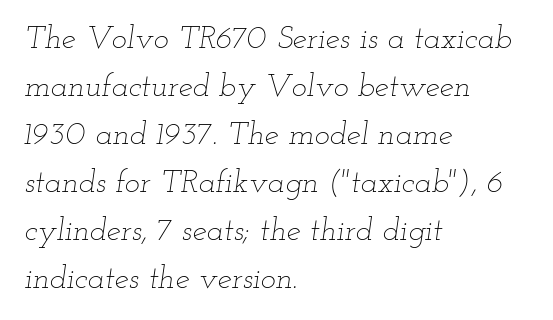
Q: Is the text bold? A: No.
Q: Is the text italic (slanted)? A: Yes, it leans right by about 12 degrees.
Q: Is the text underlined? A: No.
Q: How is the paragraph aligned? A: Left-aligned.
Q: Is the spacing between letters normal or unusually wide? A: Normal.
Q: Is the spacing between lines tight, normal or loose? A: Normal.
Q: Width (condensed, normal, or wide)? A: Wide.
Q: Stroke contrast? A: Low.
Q: x-height? A: Small.
Q: Monospaced? A: No.
